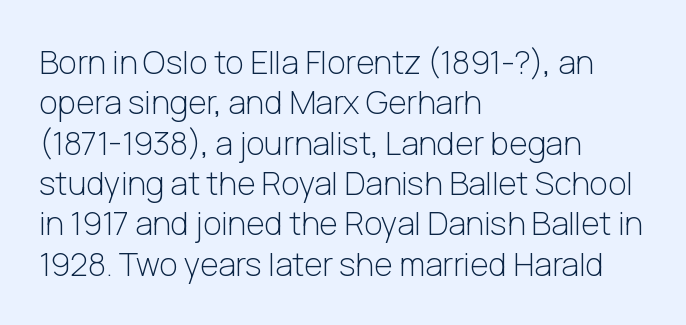
The image shows 32 px light sans-serif type, upright; set left-aligned, normal line spacing (1.26x), normal letter spacing, not underlined; low stroke contrast and a medium x-height.
